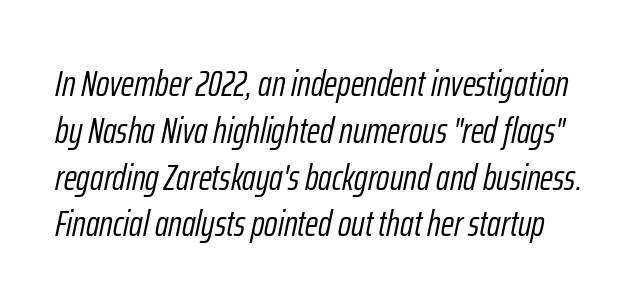
The image shows 36 px light, condensed type, italic (leaning right); set normal line spacing (1.3x), normal letter spacing, not underlined; low stroke contrast and a medium x-height.
